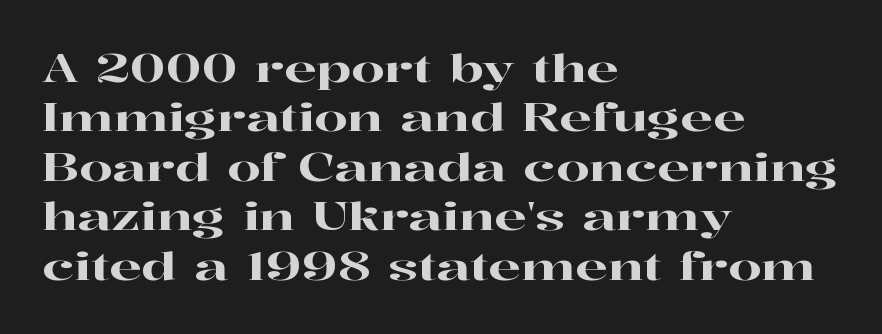
{"serif": "yes", "italic": "no", "width": "wide", "stroke_contrast": "high", "x_height": "medium", "monospaced": "no", "underline": "no", "align": "left", "line_spacing": "normal", "line_spacing_ratio": 1.3, "letter_spacing": "normal", "letter_spacing_em": 0.0, "glyph_px": 38}
